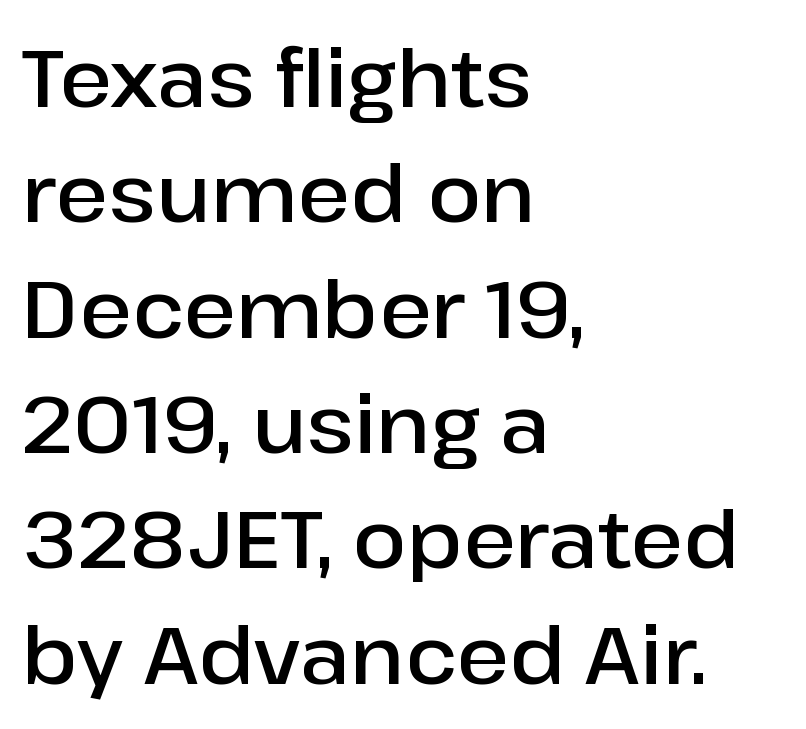
The image shows 79 px semibold sans-serif type, upright; set left-aligned, normal line spacing (1.46x), normal letter spacing, not underlined; low stroke contrast and a medium x-height.
